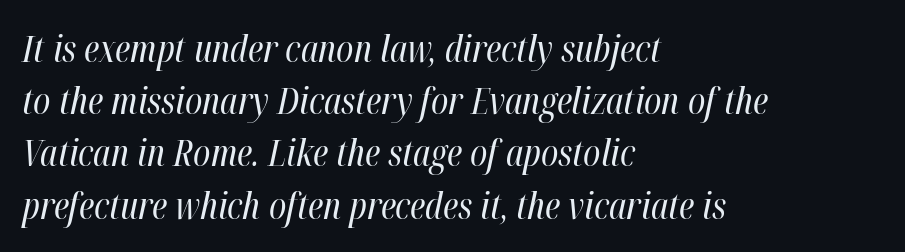
Q: Is the text bold? A: No.
Q: Is the text italic (slanted)? A: Yes, it leans right by about 12 degrees.
Q: Is the text underlined? A: No.
Q: How is the paragraph aligned? A: Left-aligned.
Q: Is the spacing between letters normal or unusually wide? A: Normal.
Q: Is the spacing between lines tight, normal or loose? A: Normal.
Q: Width (condensed, normal, or wide)? A: Condensed.
Q: Stroke contrast? A: High.
Q: x-height? A: Medium.
Q: Monospaced? A: No.
